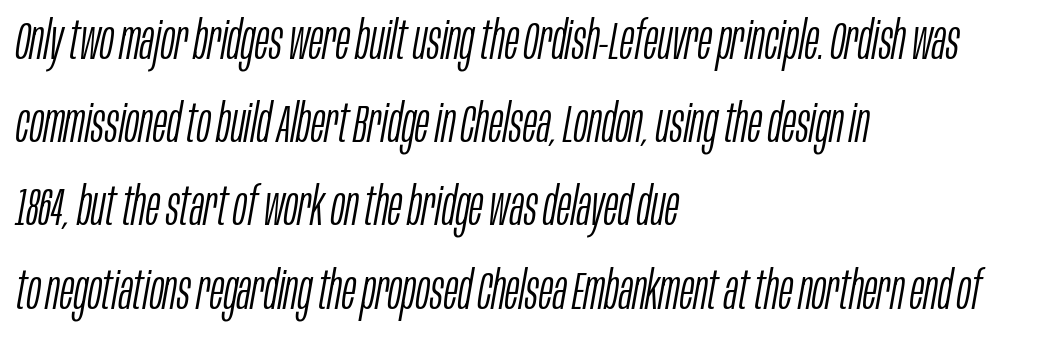
Q: Is the text bold? A: No.
Q: Is the text italic (slanted)? A: Yes, it leans right by about 10 degrees.
Q: Is the text underlined? A: No.
Q: How is the paragraph aligned? A: Left-aligned.
Q: Is the spacing between letters normal or unusually wide? A: Normal.
Q: Is the spacing between lines tight, normal or loose? A: Normal.
Q: Width (condensed, normal, or wide)? A: Condensed.
Q: Stroke contrast? A: Low.
Q: x-height? A: Large.
Q: Monospaced? A: No.
